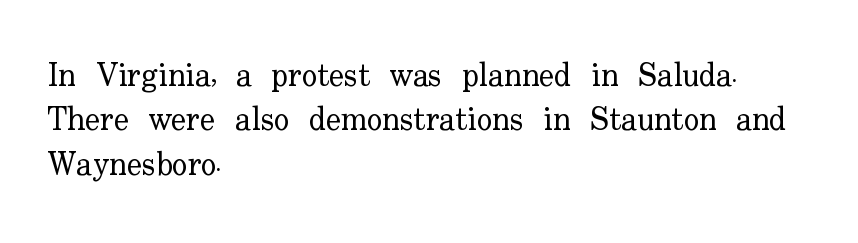
{"serif": "yes", "italic": "no", "bold": "no", "weight": "regular", "width": "normal", "stroke_contrast": "low", "x_height": "small", "monospaced": "no", "underline": "no", "align": "left", "line_spacing": "normal", "line_spacing_ratio": 1.39, "letter_spacing": "normal", "letter_spacing_em": 0.0, "glyph_px": 32}
